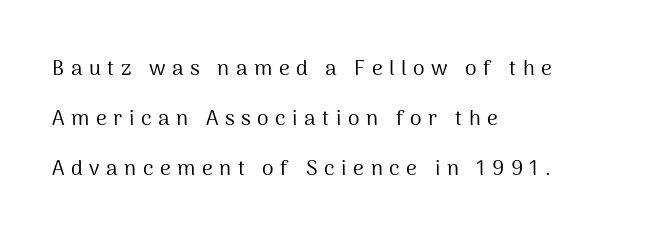
{"italic": "no", "bold": "no", "underline": "no", "align": "left", "line_spacing": "loose", "line_spacing_ratio": 2.39, "letter_spacing": "wide", "letter_spacing_em": 0.31, "glyph_px": 21}
